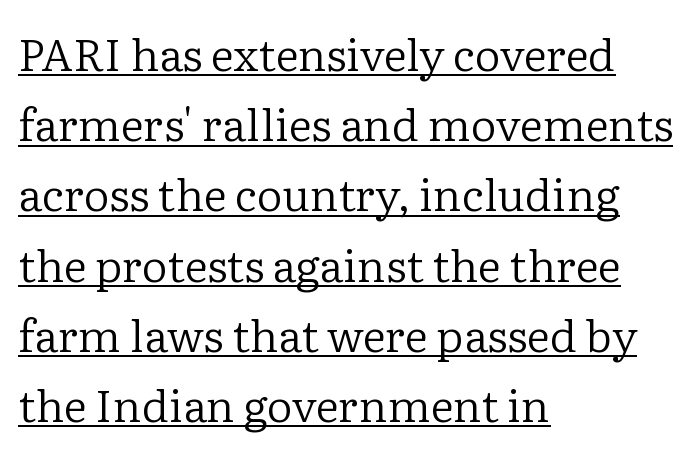
The face used here is proportionally spaced, like ordinary book or web type. The sample's only ornament is a line tracing under the words. The letterforms sit shoulder to shoulder at normal distance. Serifs: yes, visible at the terminals of the letterforms.
